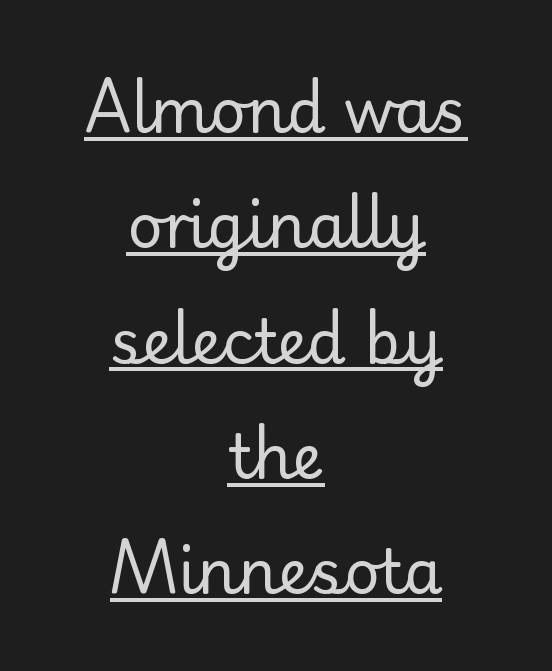
The image shows 61 px regular-weight sans-serif type, upright; set centered, line spacing 1.89x, normal letter spacing, underlined; low stroke contrast and a small x-height.
